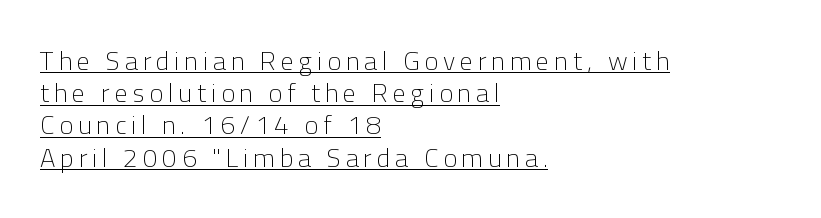
The image shows 26 px text type, upright; set left-aligned, line spacing 1.24x, underlined.
